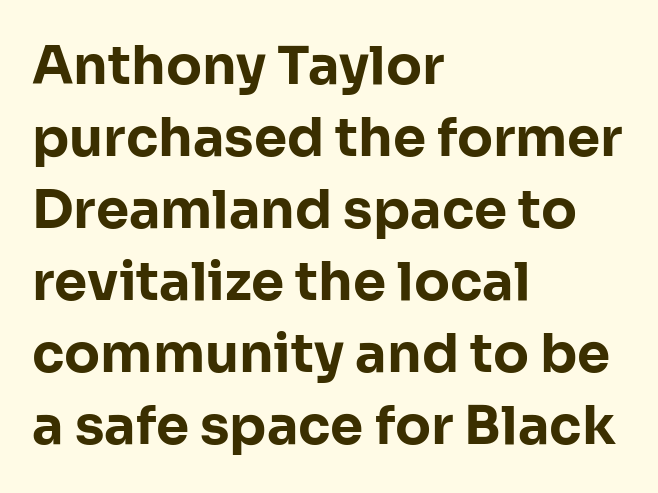
The image shows 53 px bold sans-serif type, upright; set left-aligned, normal line spacing (1.36x), normal letter spacing, not underlined; low stroke contrast and a medium x-height.
